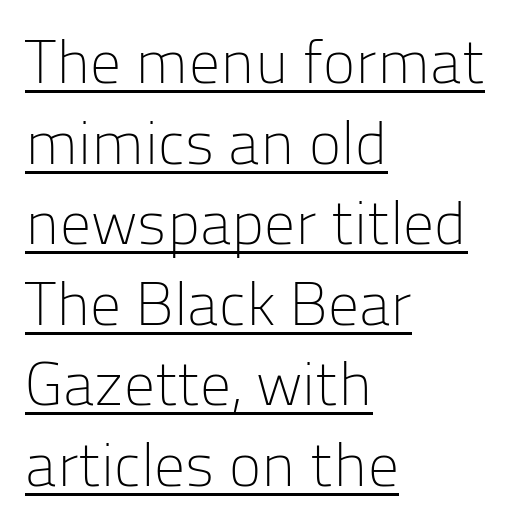
The letters sit at their default tracking, neither squeezed nor spread. Note the varied advance widths — an 'i' is clearly narrower than an 'm'. Each line starts at the same left margin while the right side varies. The strokes carry an ordinary text weight at most. The leading is moderate, giving the passage an even texture. This sample carries an underscore along the baseline area.
